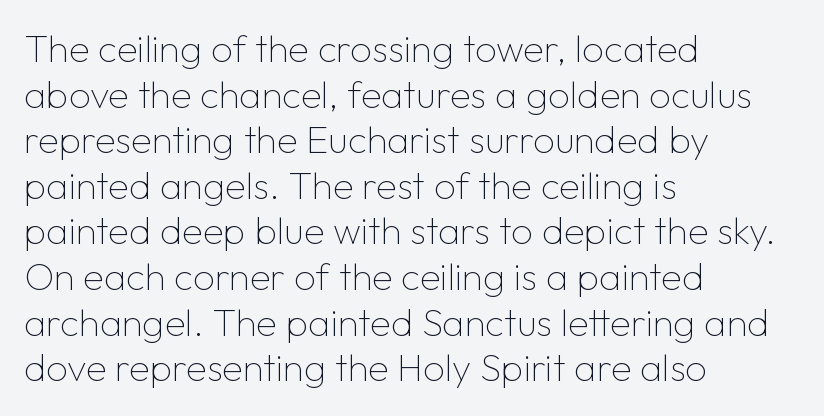
The image shows 38 px thin sans-serif type, upright; set left-aligned, line spacing 1.2x, normal letter spacing, not underlined; low stroke contrast and a medium x-height.
